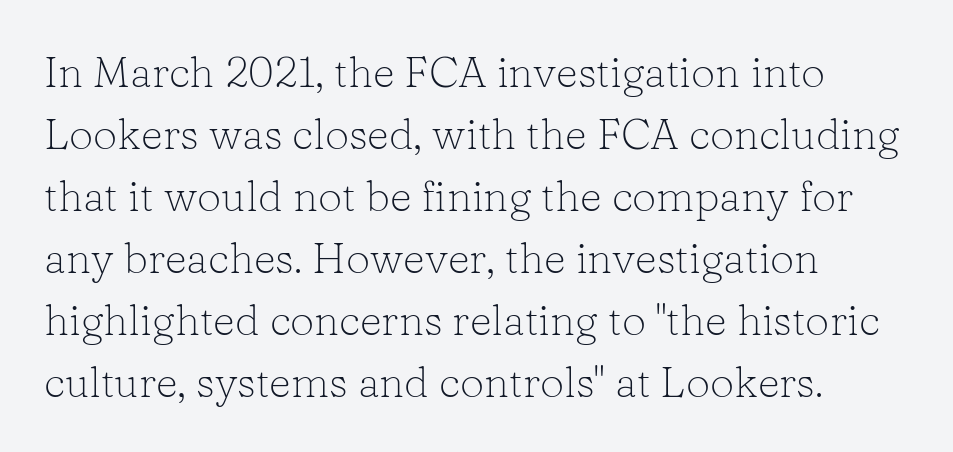
The image shows 43 px light serif type, upright; set left-aligned, normal line spacing (1.44x), normal letter spacing, not underlined; low stroke contrast and a medium x-height.
